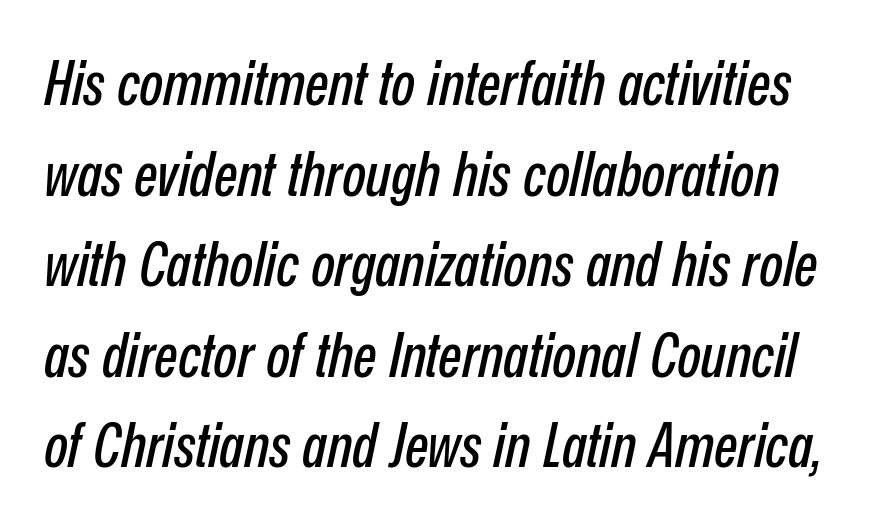
Normally led — the rows are evenly, conventionally spaced. Compared with typical body copy, the letter spacing here is the same. Note the varied advance widths — an 'i' is clearly narrower than an 'm'. Beneath every word, the page is bare. Every character sits at an angle, as italics do.
